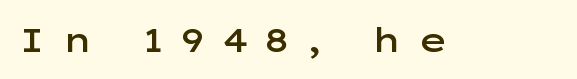
{"serif": "no", "italic": "no", "bold": "semi", "weight": "semibold", "width": "wide", "stroke_contrast": "low", "x_height": "medium", "monospaced": "no", "underline": "no", "letter_spacing": "wide", "letter_spacing_em": 0.48, "glyph_px": 34}
